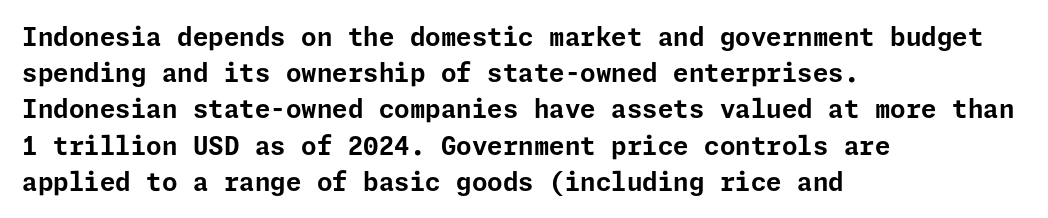
Q: Is the text bold? A: Yes.
Q: Is the text italic (slanted)? A: No, it is upright.
Q: Is the text underlined? A: No.
Q: How is the paragraph aligned? A: Left-aligned.
Q: Is the spacing between letters normal or unusually wide? A: Normal.
Q: Is the spacing between lines tight, normal or loose? A: Normal.
